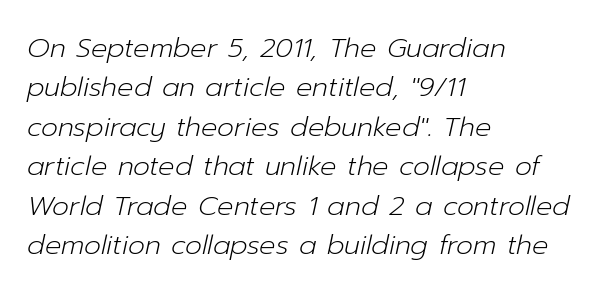
{"italic": "yes", "lean": "right", "slant_degrees": 12, "bold": "no", "underline": "no", "align": "left", "line_spacing": "normal", "line_spacing_ratio": 1.46, "letter_spacing": "normal", "letter_spacing_em": 0.0, "glyph_px": 27}
